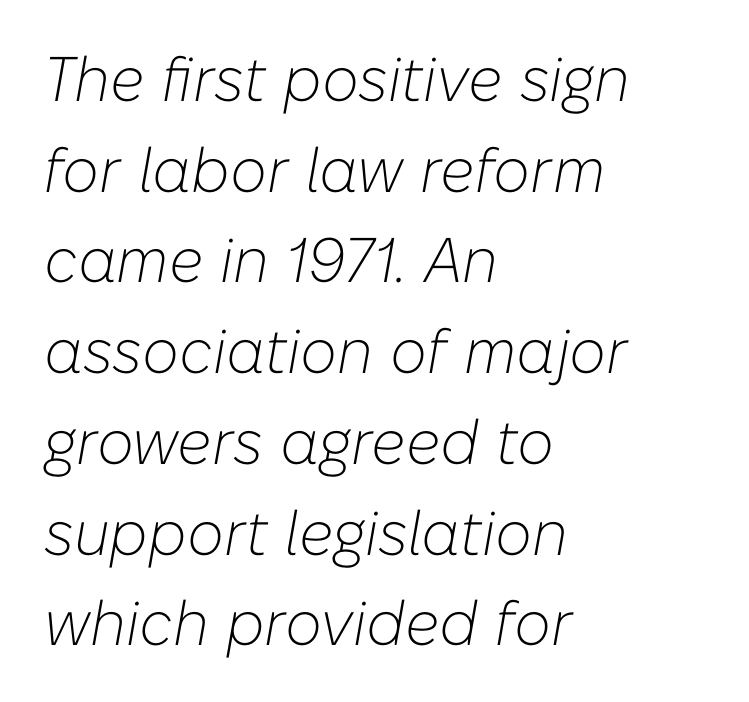
Q: Is the text bold? A: No.
Q: Is the text italic (slanted)? A: Yes, it leans right by about 10 degrees.
Q: Is the text underlined? A: No.
Q: How is the paragraph aligned? A: Left-aligned.
Q: Is the spacing between letters normal or unusually wide? A: Normal.
Q: Is the spacing between lines tight, normal or loose? A: Normal.
Q: Width (condensed, normal, or wide)? A: Normal.
Q: Stroke contrast? A: Low.
Q: x-height? A: Medium.
Q: Monospaced? A: No.
